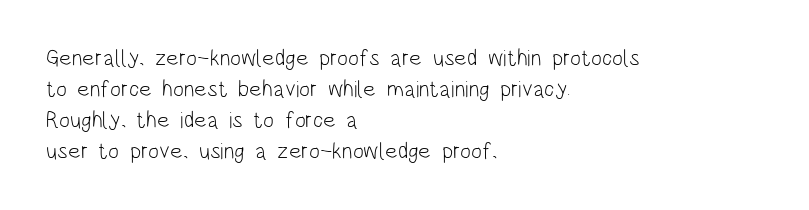
The image shows 23 px text type, upright; set left-aligned, normal line spacing (1.35x), normal letter spacing, not underlined.
